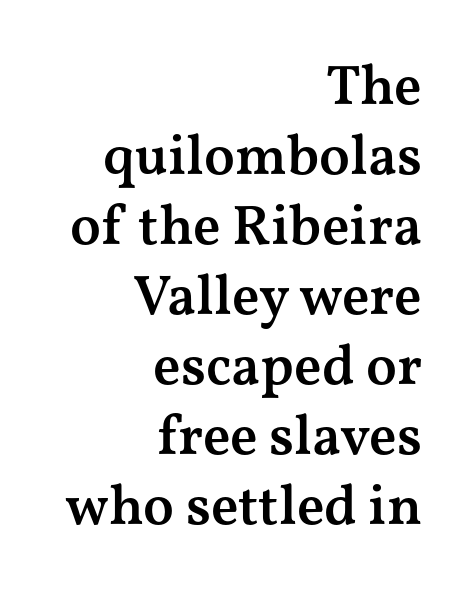
Q: Is the text bold? A: Semi-bold.
Q: Is the text italic (slanted)? A: No, it is upright.
Q: Is the typeface a serif or a sans-serif typeface? A: Serif.
Q: Is the text underlined? A: No.
Q: How is the paragraph aligned? A: Right-aligned.
Q: Is the spacing between letters normal or unusually wide? A: Normal.
Q: Is the spacing between lines tight, normal or loose? A: Normal.
Q: Width (condensed, normal, or wide)? A: Wide.
Q: Stroke contrast? A: Medium.
Q: x-height? A: Medium.
Q: Monospaced? A: No.
